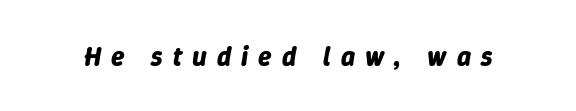
The image shows 27 px bold type, italic (leaning right); set unusually wide letter spacing (+0.37 em), not underlined.
